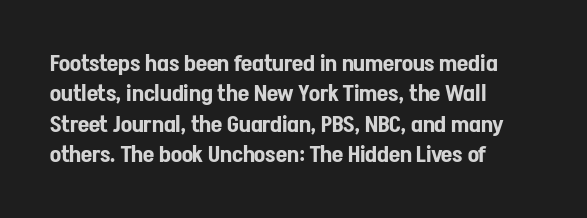
{"italic": "no", "underline": "no", "align": "left", "line_spacing": "normal", "line_spacing_ratio": 1.32, "letter_spacing": "normal", "letter_spacing_em": 0.0, "glyph_px": 23}
